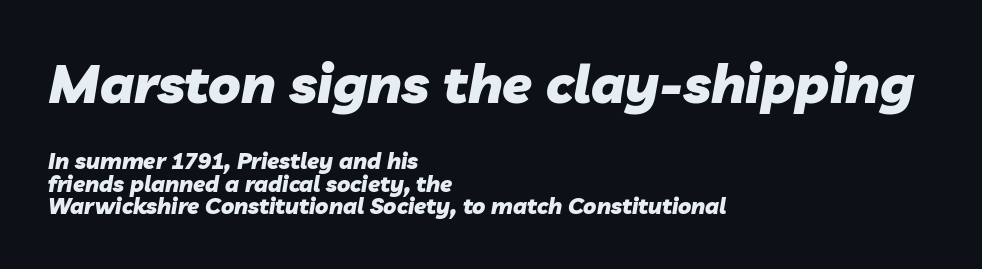
{"italic": "yes", "lean": "right", "slant_degrees": 10, "bold": "yes", "weight": "heavy", "width": "normal", "stroke_contrast": "low", "x_height": "medium", "monospaced": "no", "underline": "no", "align": "left", "line_spacing": "tight", "line_spacing_ratio": 1.02, "letter_spacing": "normal", "letter_spacing_em": 0.0, "larger_block": "first", "size_ratio": 2.45, "glyph_px": 54}
